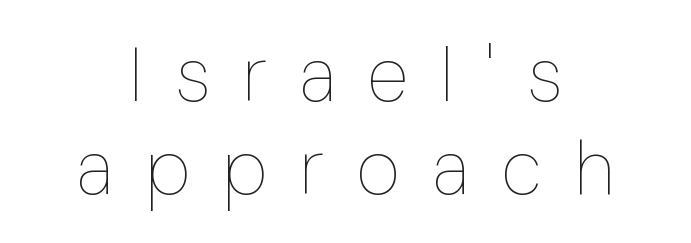
{"italic": "no", "bold": "no", "weight": "thin", "width": "condensed", "stroke_contrast": "low", "x_height": "medium", "monospaced": "no", "underline": "no", "align": "center", "line_spacing_ratio": 1.22, "letter_spacing": "wide", "letter_spacing_em": 0.43, "glyph_px": 76}
